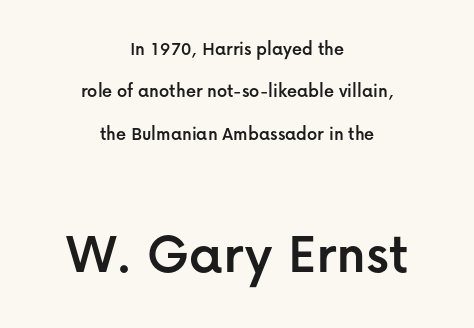
Q: Is the text italic (slanted)? A: No, it is upright.
Q: Is the typeface a serif or a sans-serif typeface? A: Sans-serif.
Q: Is the text underlined? A: No.
Q: How is the paragraph aligned? A: Centered.
Q: Is the spacing between letters normal or unusually wide? A: Normal.
Q: Is the spacing between lines tight, normal or loose? A: Loose.
Q: Which block of text is set in a larger size, the first (top) or the second (bottom)? A: The second (bottom) one.
Q: Width (condensed, normal, or wide)? A: Normal.
Q: Stroke contrast? A: Low.
Q: x-height? A: Medium.
Q: Monospaced? A: No.
